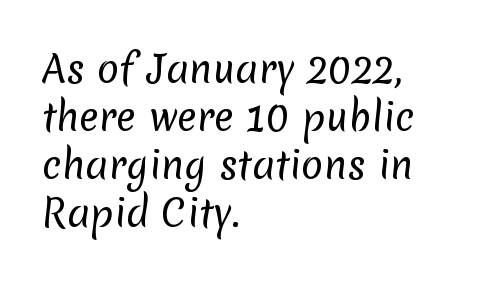
Q: Is the text bold? A: No.
Q: Is the typeface a serif or a sans-serif typeface? A: Sans-serif.
Q: Is the text underlined? A: No.
Q: How is the paragraph aligned? A: Left-aligned.
Q: Is the spacing between letters normal or unusually wide? A: Normal.
Q: Is the spacing between lines tight, normal or loose? A: Normal.
Q: Width (condensed, normal, or wide)? A: Normal.
Q: Stroke contrast? A: Low.
Q: x-height? A: Medium.
Q: Monospaced? A: No.
